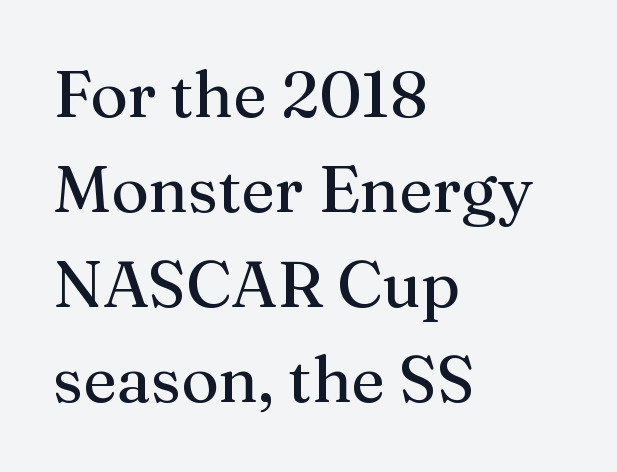
Nobody touched the tracking dial on this one. When letters stand straight like this, we call the style roman or upright. Each stroke keeps to a modest, everyday thickness or less. The letters advance in unequal steps, a hallmark of proportional type. If you measured baseline to baseline, you'd find a middling distance.
